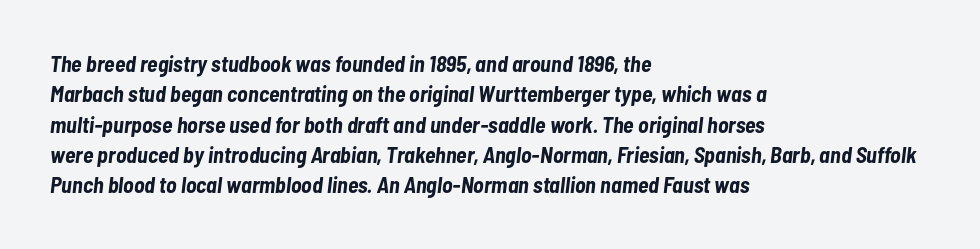
Q: Is the text bold? A: Yes.
Q: Is the text italic (slanted)? A: Yes, it leans right by about 7 degrees.
Q: Is the text underlined? A: No.
Q: How is the paragraph aligned? A: Left-aligned.
Q: Is the spacing between letters normal or unusually wide? A: Normal.
Q: Is the spacing between lines tight, normal or loose? A: Normal.
